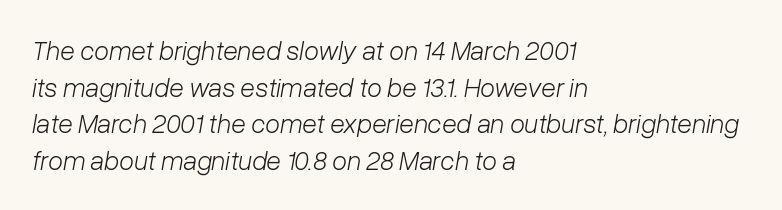
Q: Is the text bold? A: No.
Q: Is the text italic (slanted)? A: Yes, it leans right by about 10 degrees.
Q: Is the text underlined? A: No.
Q: How is the paragraph aligned? A: Left-aligned.
Q: Is the spacing between letters normal or unusually wide? A: Normal.
Q: Is the spacing between lines tight, normal or loose? A: Normal.
